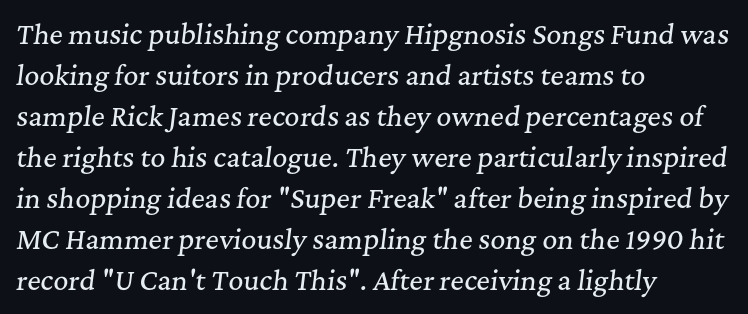
{"italic": "yes", "lean": "right", "slant_degrees": 7, "underline": "no", "align": "left", "line_spacing": "normal", "line_spacing_ratio": 1.58, "letter_spacing": "normal", "letter_spacing_em": 0.0, "glyph_px": 26}
